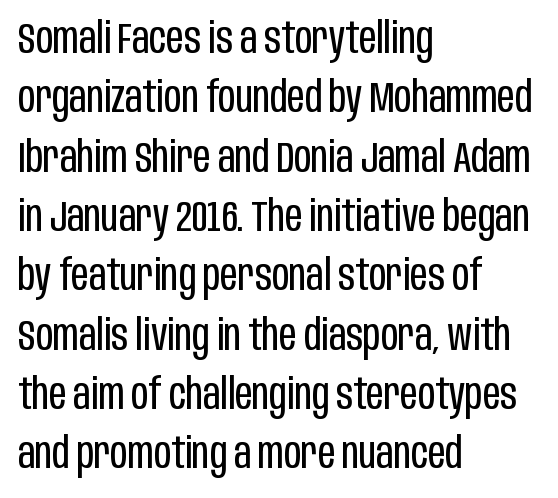
The image shows 43 px regular-weight, condensed sans-serif type, upright; set left-aligned, normal line spacing (1.38x), normal letter spacing, not underlined; low stroke contrast and a large x-height.
